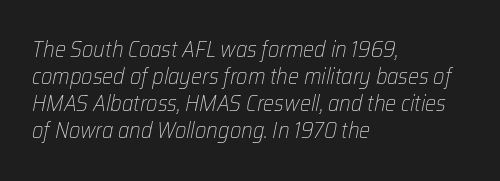
Q: Is the text bold? A: No.
Q: Is the text italic (slanted)? A: Yes, it leans right by about 12 degrees.
Q: Is the text underlined? A: No.
Q: How is the paragraph aligned? A: Left-aligned.
Q: Is the spacing between letters normal or unusually wide? A: Normal.
